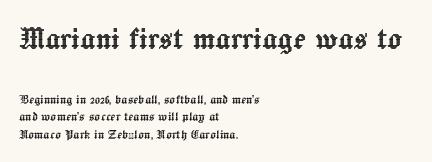
The image shows 37 px text type, upright; set left-aligned, line spacing 1.17x, normal letter spacing, not underlined; the first (top) block is 2.47x larger; a medium x-height.
